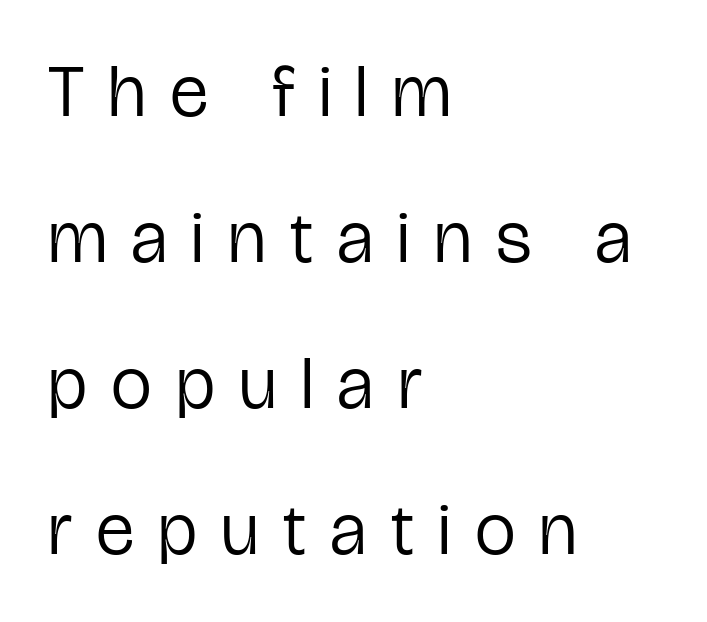
Letterform terminals end flat and unadorned throughout the passage. Vertical strokes here are truly vertical. Stems and bowls with no extra thickness — not bold. The space between consecutive lines is lavish. Do the characters align in a grid? No, the font is proportional. The foot of each line stays bare and open.
